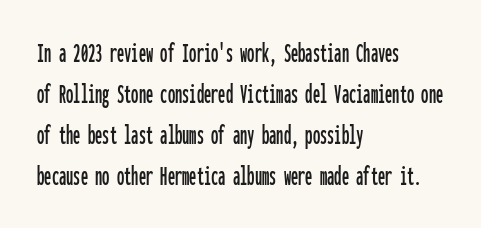
Q: Is the text italic (slanted)? A: No, it is upright.
Q: Is the typeface a serif or a sans-serif typeface? A: Sans-serif.
Q: Is the text underlined? A: No.
Q: How is the paragraph aligned? A: Left-aligned.
Q: Is the spacing between letters normal or unusually wide? A: Normal.
Q: Is the spacing between lines tight, normal or loose? A: Normal.
Q: Width (condensed, normal, or wide)? A: Condensed.
Q: Stroke contrast? A: Low.
Q: x-height? A: Medium.
Q: Monospaced? A: Yes.
